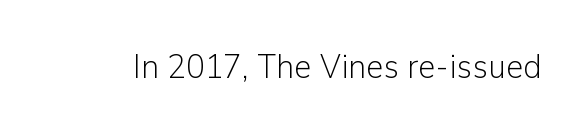
Letters have the restrained weight of plain body copy at most. This sample uses an upright cut, with every glyph sitting square on the baseline. Default kerning and tracking; the words read as compact shapes. The gap between lines stays unmarked.
